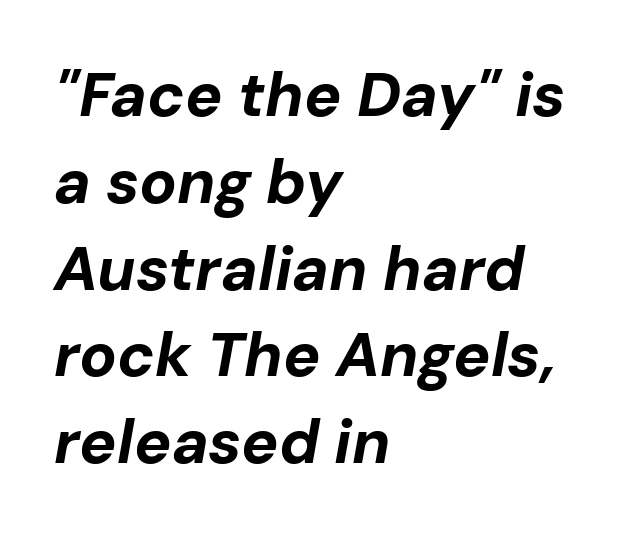
The image shows 62 px bold type, italic (leaning right); set left-aligned, normal line spacing (1.4x), normal letter spacing, not underlined; low stroke contrast and a medium x-height.
